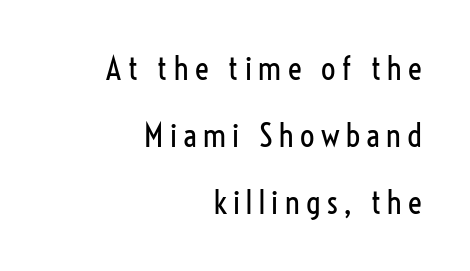
Q: Is the text bold? A: No.
Q: Is the text italic (slanted)? A: No, it is upright.
Q: Is the typeface a serif or a sans-serif typeface? A: Sans-serif.
Q: Is the text underlined? A: No.
Q: How is the paragraph aligned? A: Right-aligned.
Q: Is the spacing between letters normal or unusually wide? A: Unusually wide.
Q: Is the spacing between lines tight, normal or loose? A: Loose.
Q: Width (condensed, normal, or wide)? A: Condensed.
Q: Stroke contrast? A: Low.
Q: x-height? A: Medium.
Q: Monospaced? A: No.
